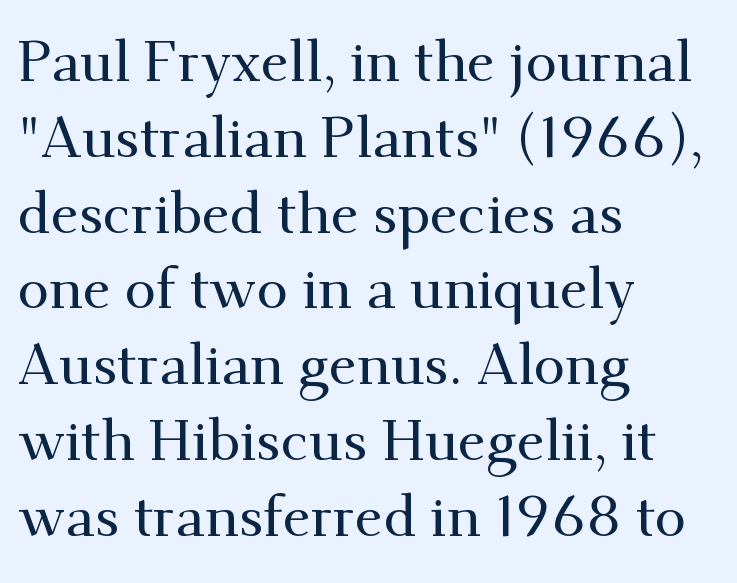
The image shows 57 px serif type, upright; set left-aligned, normal line spacing (1.33x), normal letter spacing, not underlined; medium stroke contrast and a small x-height.
